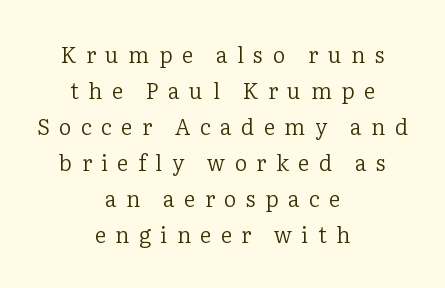
Q: Is the text bold? A: No.
Q: Is the text italic (slanted)? A: No, it is upright.
Q: Is the text underlined? A: No.
Q: How is the paragraph aligned? A: Centered.
Q: Is the spacing between letters normal or unusually wide? A: Unusually wide.
Q: Is the spacing between lines tight, normal or loose? A: Normal.
